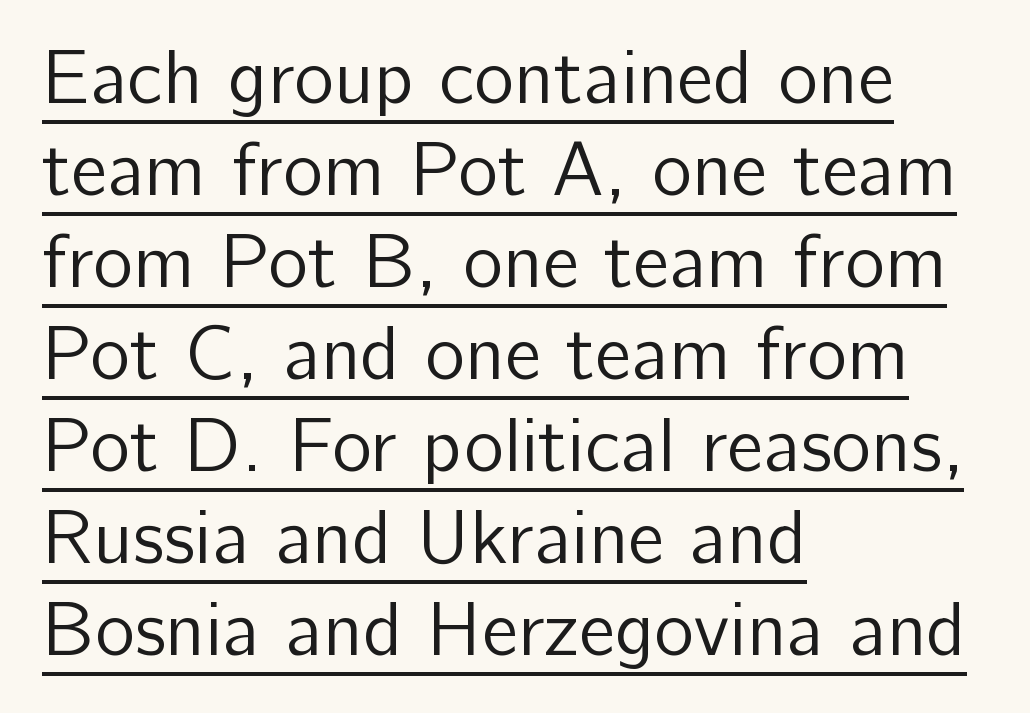
The image shows 76 px regular-weight sans-serif type, upright; set left-aligned, line spacing 1.21x, normal letter spacing, underlined; low stroke contrast and a medium x-height.
